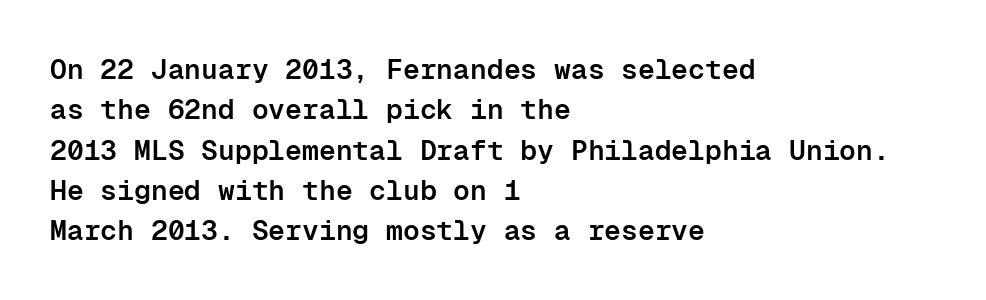
{"serif": "no", "italic": "no", "bold": "semi", "weight": "semibold", "width": "normal", "stroke_contrast": "low", "x_height": "medium", "monospaced": "yes", "underline": "no", "align": "left", "line_spacing": "normal", "line_spacing_ratio": 1.44, "letter_spacing": "normal", "letter_spacing_em": 0.0, "glyph_px": 28}
